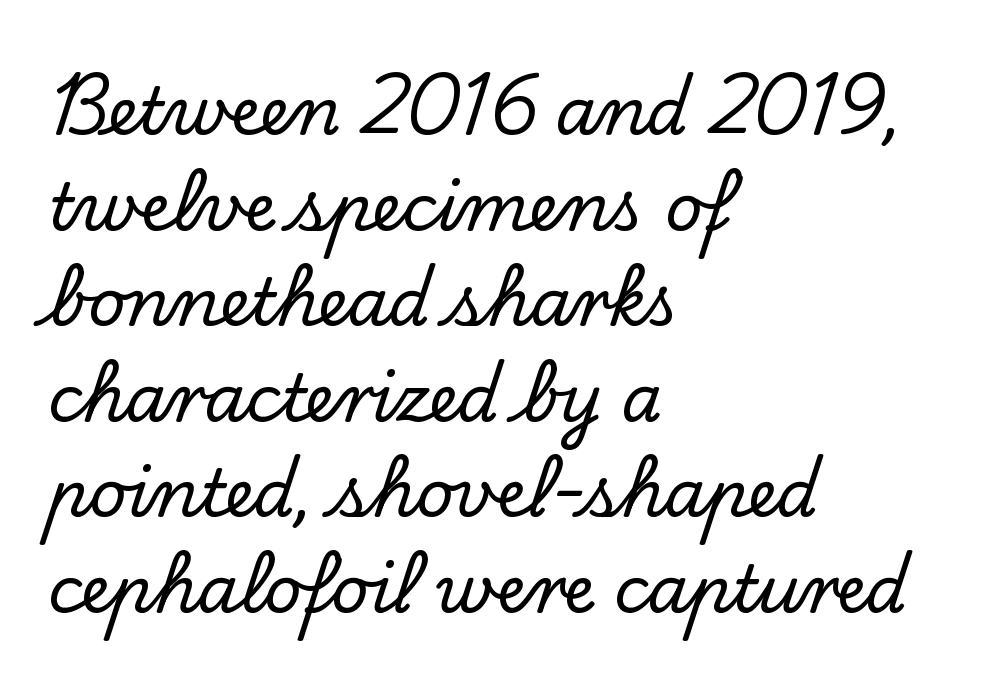
Q: Is the text italic (slanted)? A: Yes.
Q: Is the typeface a serif or a sans-serif typeface? A: Serif.
Q: Is the text underlined? A: No.
Q: How is the paragraph aligned? A: Left-aligned.
Q: Is the spacing between letters normal or unusually wide? A: Normal.
Q: Is the spacing between lines tight, normal or loose? A: Normal.
Q: Width (condensed, normal, or wide)? A: Normal.
Q: Stroke contrast? A: Low.
Q: x-height? A: Small.
Q: Monospaced? A: No.
